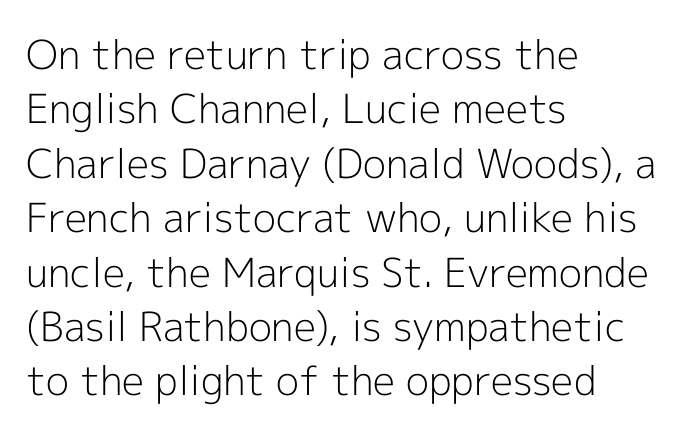
Every row of glyphs begins at an identical x-position on the left. Spacing verdict: proportional, widths tailored to each character. Type style note: lacks serifs. The baseline area is clear. This sample uses an upright cut, with every glyph sitting square on the baseline. Tracking here is standard; glyphs follow each other at the usual distance.
